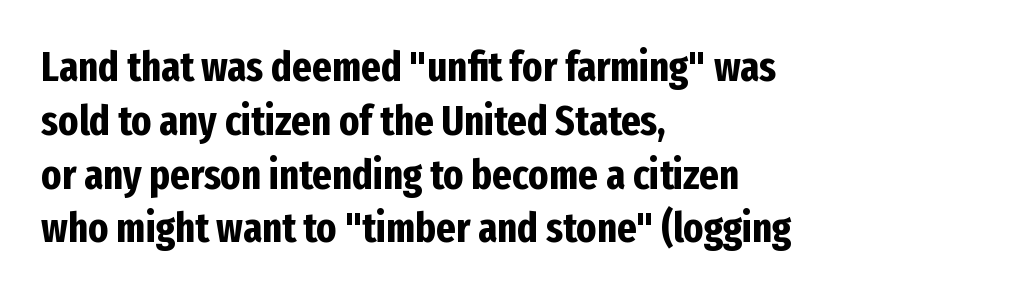
The image shows 42 px bold, condensed sans-serif type, upright; set left-aligned, normal line spacing (1.28x), normal letter spacing, not underlined; low stroke contrast and a medium x-height.
